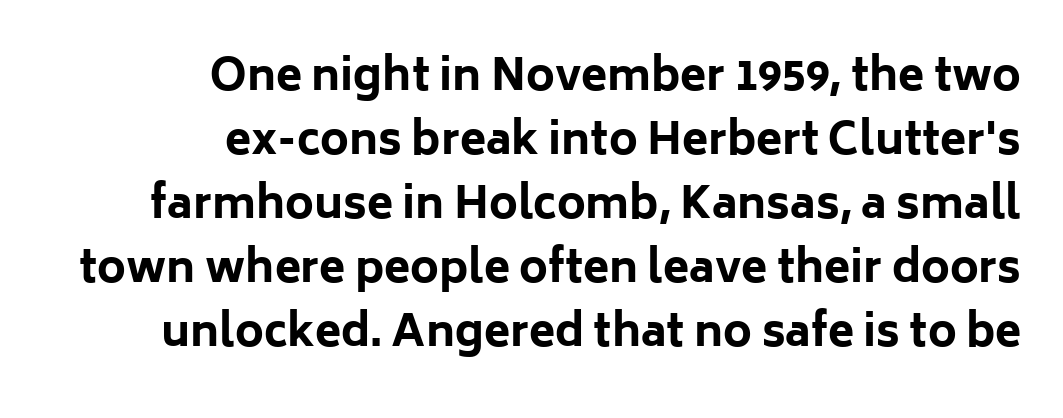
Q: Is the text bold? A: Yes.
Q: Is the text italic (slanted)? A: No, it is upright.
Q: Is the typeface a serif or a sans-serif typeface? A: Sans-serif.
Q: Is the text underlined? A: No.
Q: How is the paragraph aligned? A: Right-aligned.
Q: Is the spacing between letters normal or unusually wide? A: Normal.
Q: Is the spacing between lines tight, normal or loose? A: Normal.
Q: Width (condensed, normal, or wide)? A: Normal.
Q: Stroke contrast? A: Low.
Q: x-height? A: Medium.
Q: Monospaced? A: No.
